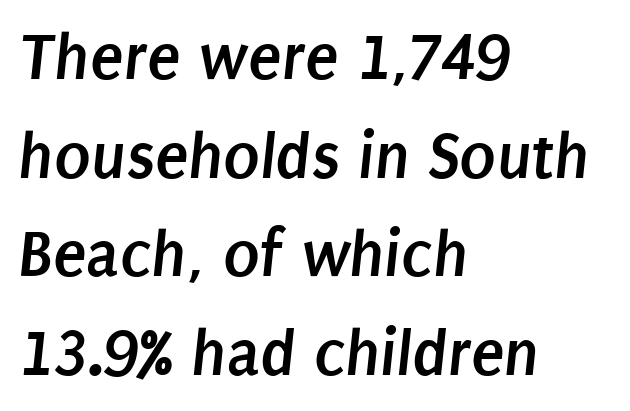
Q: Is the text bold? A: Yes.
Q: Is the typeface a serif or a sans-serif typeface? A: Sans-serif.
Q: Is the text underlined? A: No.
Q: How is the paragraph aligned? A: Left-aligned.
Q: Is the spacing between letters normal or unusually wide? A: Normal.
Q: Is the spacing between lines tight, normal or loose? A: Normal.
Q: Width (condensed, normal, or wide)? A: Condensed.
Q: Stroke contrast? A: Low.
Q: x-height? A: Large.
Q: Monospaced? A: No.
